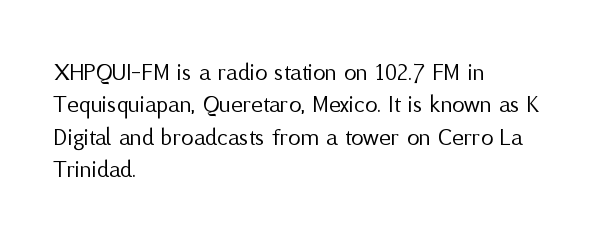
The image shows 25 px text type, upright; set left-aligned, normal line spacing (1.3x), normal letter spacing, not underlined.
